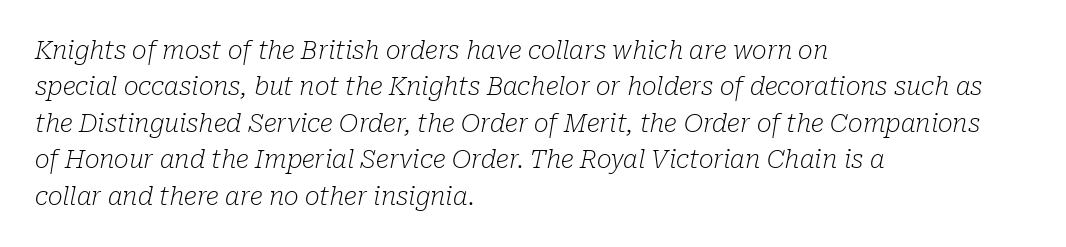
{"italic": "yes", "lean": "right", "slant_degrees": 10, "bold": "no", "underline": "no", "align": "left", "line_spacing": "normal", "line_spacing_ratio": 1.46, "letter_spacing": "normal", "letter_spacing_em": 0.0, "glyph_px": 25}
